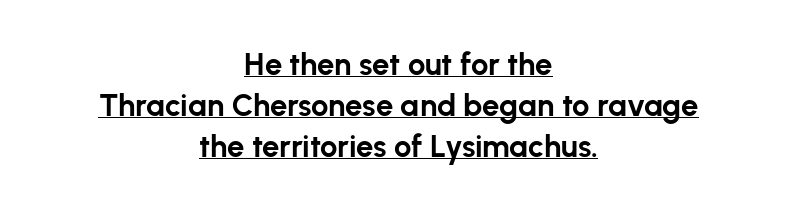
{"serif": "no", "italic": "no", "bold": "yes", "weight": "bold", "width": "normal", "stroke_contrast": "low", "x_height": "medium", "monospaced": "no", "underline": "yes", "align": "center", "line_spacing": "normal", "line_spacing_ratio": 1.32, "letter_spacing": "normal", "letter_spacing_em": 0.0, "glyph_px": 31}
